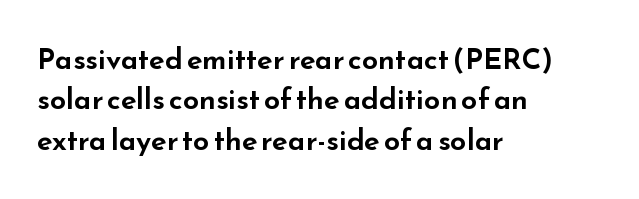
Q: Is the text italic (slanted)? A: No, it is upright.
Q: Is the typeface a serif or a sans-serif typeface? A: Sans-serif.
Q: Is the text underlined? A: No.
Q: How is the paragraph aligned? A: Left-aligned.
Q: Is the spacing between letters normal or unusually wide? A: Normal.
Q: Is the spacing between lines tight, normal or loose? A: Normal.
Q: Width (condensed, normal, or wide)? A: Wide.
Q: Stroke contrast? A: Low.
Q: x-height? A: Small.
Q: Monospaced? A: No.
